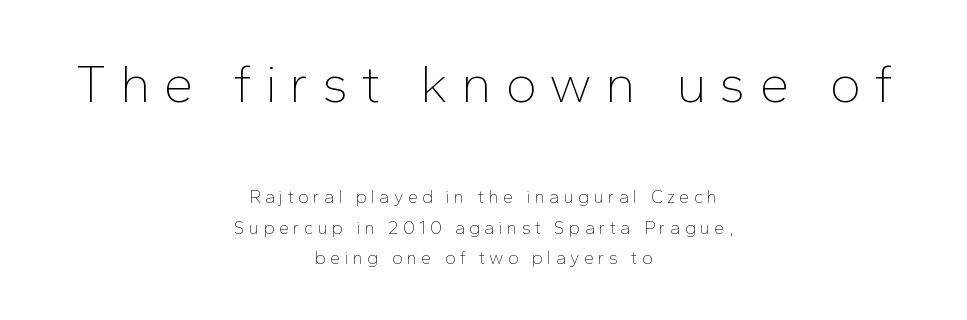
Q: Is the text bold? A: No.
Q: Is the text italic (slanted)? A: No, it is upright.
Q: Is the typeface a serif or a sans-serif typeface? A: Sans-serif.
Q: Is the text underlined? A: No.
Q: How is the paragraph aligned? A: Centered.
Q: Is the spacing between letters normal or unusually wide? A: Unusually wide.
Q: Is the spacing between lines tight, normal or loose? A: Normal.
Q: Which block of text is set in a larger size, the first (top) or the second (bottom)? A: The first (top) one.
Q: Width (condensed, normal, or wide)? A: Normal.
Q: Stroke contrast? A: Low.
Q: x-height? A: Medium.
Q: Monospaced? A: No.
